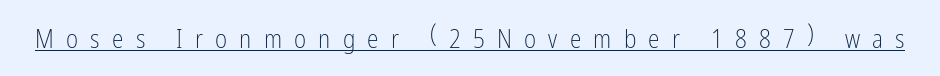
{"italic": "no", "bold": "no", "underline": "yes", "letter_spacing": "wide", "letter_spacing_em": 0.47, "glyph_px": 26}
